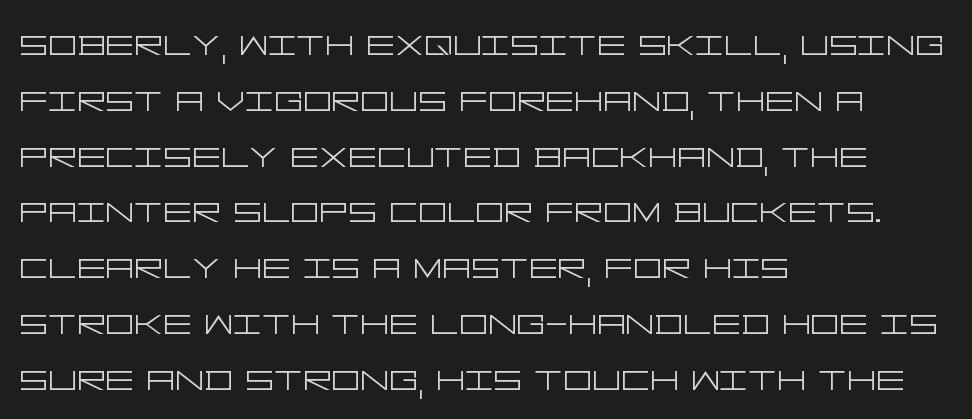
The image shows 45 px light, wide sans-serif type, upright; set left-aligned, line spacing 1.24x, normal letter spacing, not underlined; low stroke contrast and a large x-height.
